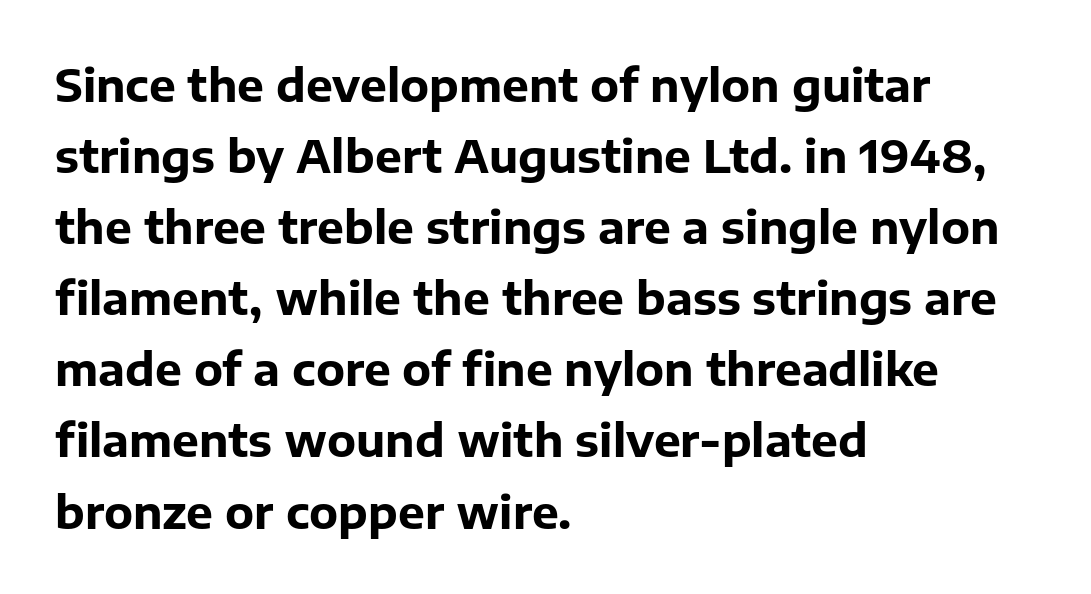
The image shows 45 px bold sans-serif type, upright; set left-aligned, normal line spacing (1.58x), normal letter spacing, not underlined; low stroke contrast and a medium x-height.
